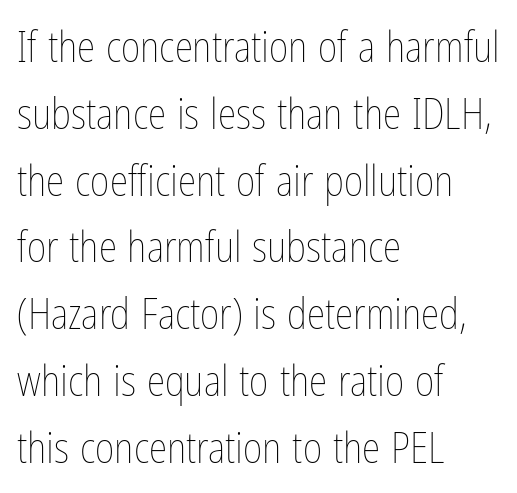
{"italic": "no", "bold": "no", "weight": "thin", "width": "condensed", "stroke_contrast": "low", "x_height": "medium", "monospaced": "no", "underline": "no", "align": "left", "line_spacing": "normal", "line_spacing_ratio": 1.59, "letter_spacing": "normal", "letter_spacing_em": 0.0, "glyph_px": 42}
